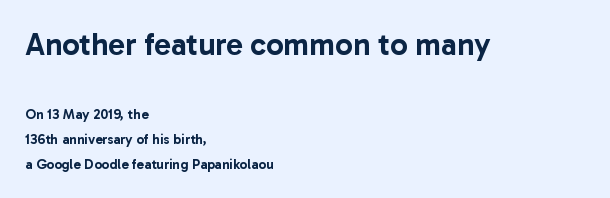
Q: Is the text italic (slanted)? A: No, it is upright.
Q: Is the typeface a serif or a sans-serif typeface? A: Sans-serif.
Q: Is the text underlined? A: No.
Q: How is the paragraph aligned? A: Left-aligned.
Q: Is the spacing between letters normal or unusually wide? A: Normal.
Q: Which block of text is set in a larger size, the first (top) or the second (bottom)? A: The first (top) one.
Q: Width (condensed, normal, or wide)? A: Normal.
Q: Stroke contrast? A: Low.
Q: x-height? A: Medium.
Q: Monospaced? A: No.
